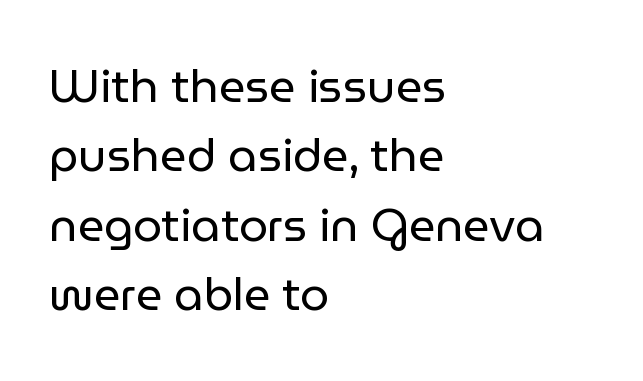
The image shows 46 px regular-weight sans-serif type, upright; set left-aligned, normal line spacing (1.51x), normal letter spacing, not underlined; low stroke contrast and a medium x-height.
